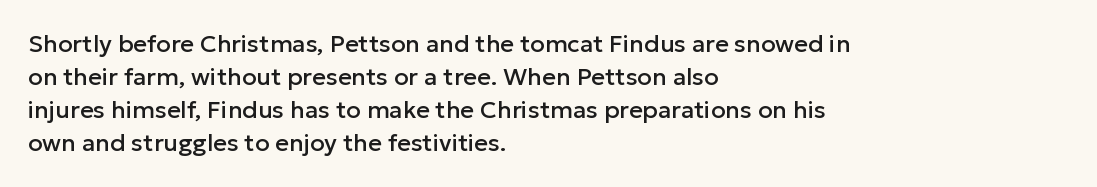
The lines are quadded left. Does extra space separate the letters? No, they use regular spacing. Tall strokes in this sample are plumb rather than angled. Notice how descenders clear the ascenders below comfortably — that's standard leading. This rendering features lettering with no underline.
